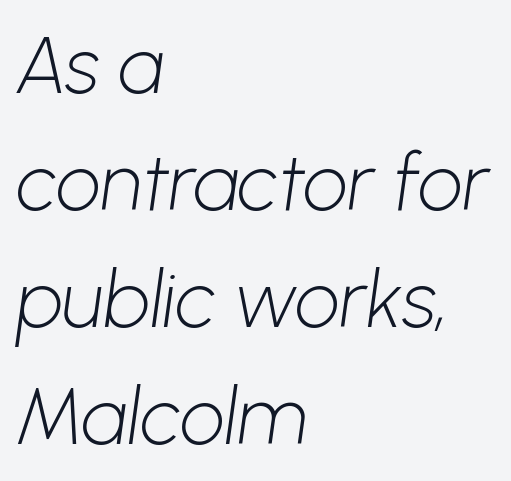
Q: Is the text bold? A: No.
Q: Is the typeface a serif or a sans-serif typeface? A: Sans-serif.
Q: Is the text underlined? A: No.
Q: How is the paragraph aligned? A: Left-aligned.
Q: Is the spacing between letters normal or unusually wide? A: Normal.
Q: Is the spacing between lines tight, normal or loose? A: Normal.
Q: Width (condensed, normal, or wide)? A: Normal.
Q: Stroke contrast? A: Low.
Q: x-height? A: Medium.
Q: Monospaced? A: No.
